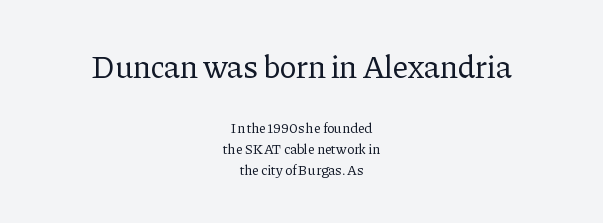
Italic: no, the glyphs are upright roman. Larger block? The one above; the one below is distinctly smaller. Any mark beneath the type? The region is blank. Observe the ordinary spacing: letters are neighbours, not strangers.
